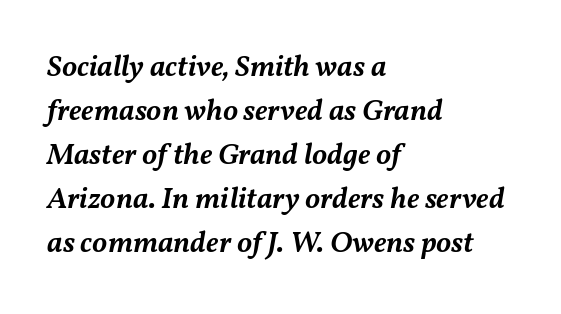
The image shows 30 px semibold type, italic (leaning right); set left-aligned, normal line spacing (1.47x), normal letter spacing, not underlined; medium stroke contrast and a medium x-height.
